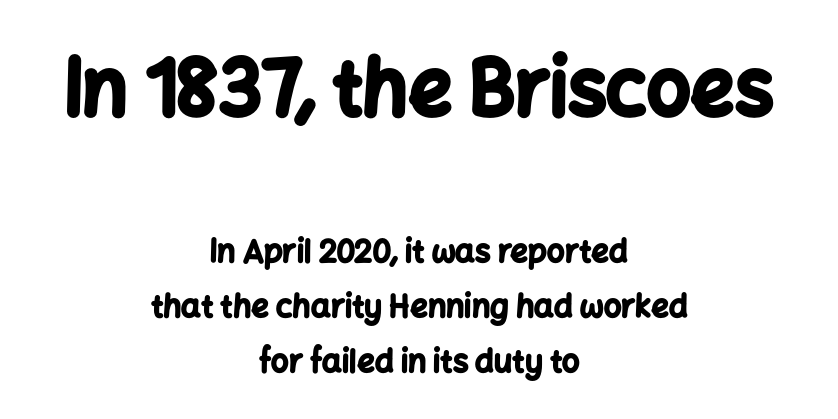
{"serif": "no", "italic": "no", "bold": "yes", "weight": "bold", "width": "normal", "stroke_contrast": "low", "x_height": "medium", "monospaced": "no", "underline": "no", "align": "center", "line_spacing_ratio": 1.77, "letter_spacing": "normal", "letter_spacing_em": 0.0, "larger_block": "first", "size_ratio": 2.48, "glyph_px": 77}
